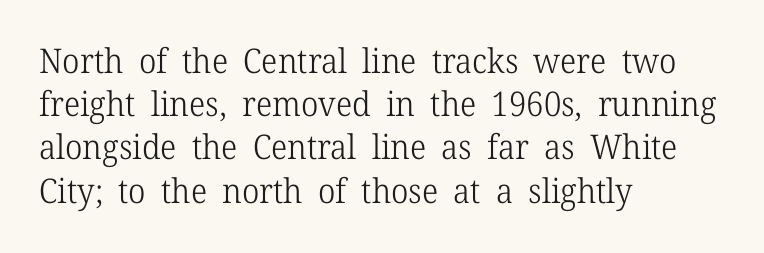
{"serif": "yes", "italic": "no", "bold": "no", "weight": "light", "width": "normal", "stroke_contrast": "low", "x_height": "medium", "monospaced": "no", "underline": "no", "align": "left", "line_spacing": "normal", "line_spacing_ratio": 1.27, "letter_spacing": "normal", "letter_spacing_em": 0.0, "glyph_px": 34}
